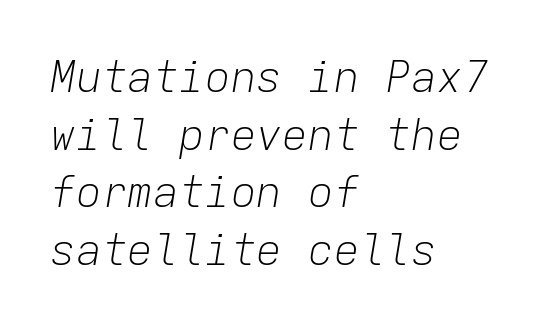
The image shows 43 px light type, italic (leaning right), monospaced; set left-aligned, normal line spacing (1.34x), normal letter spacing, not underlined; low stroke contrast and a medium x-height.
